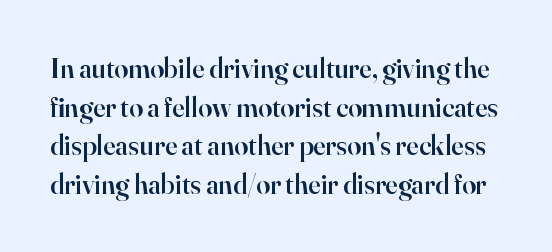
Q: Is the text bold? A: Semi-bold.
Q: Is the text italic (slanted)? A: No, it is upright.
Q: Is the typeface a serif or a sans-serif typeface? A: Serif.
Q: Is the text underlined? A: No.
Q: Is the spacing between letters normal or unusually wide? A: Normal.
Q: Is the spacing between lines tight, normal or loose? A: Normal.
Q: Width (condensed, normal, or wide)? A: Normal.
Q: Stroke contrast? A: High.
Q: x-height? A: Small.
Q: Monospaced? A: No.
